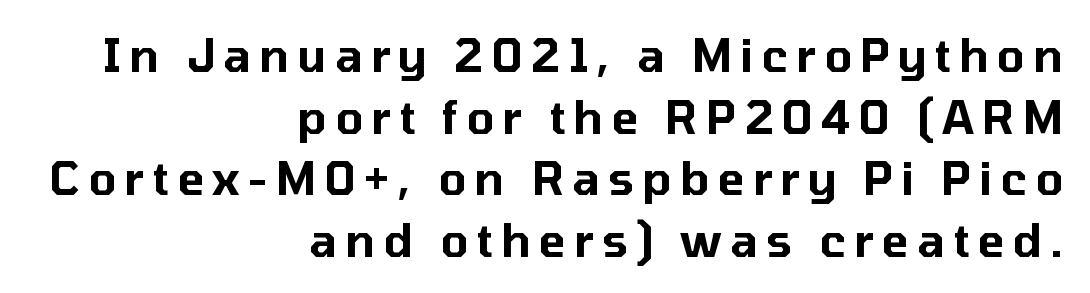
Q: Is the text italic (slanted)? A: No, it is upright.
Q: Is the typeface a serif or a sans-serif typeface? A: Sans-serif.
Q: Is the text underlined? A: No.
Q: How is the paragraph aligned? A: Right-aligned.
Q: Is the spacing between lines tight, normal or loose? A: Normal.
Q: Width (condensed, normal, or wide)? A: Normal.
Q: Stroke contrast? A: Low.
Q: x-height? A: Medium.
Q: Monospaced? A: No.
